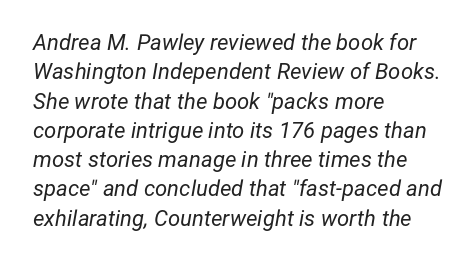
Q: Is the text bold? A: No.
Q: Is the text italic (slanted)? A: Yes, it leans right by about 12 degrees.
Q: Is the text underlined? A: No.
Q: How is the paragraph aligned? A: Left-aligned.
Q: Is the spacing between letters normal or unusually wide? A: Normal.
Q: Is the spacing between lines tight, normal or loose? A: Normal.
